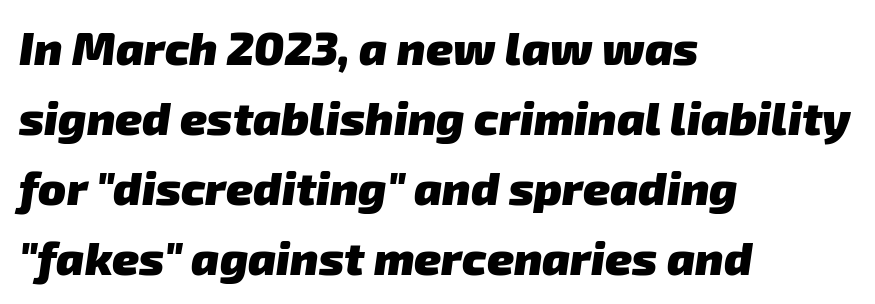
Reading down the block, your eye returns to a fixed left position each line. Descenders hang freely into open space. Notice how thick the strokes are: this is what a full bold looks like. Classification — sans serif. Students, note that the glyphs here touch the page at normal intervals.
